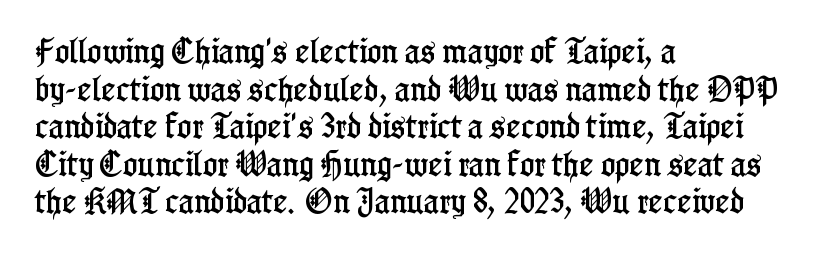
Q: Is the text italic (slanted)? A: No, it is upright.
Q: Is the text underlined? A: No.
Q: How is the paragraph aligned? A: Left-aligned.
Q: Is the spacing between letters normal or unusually wide? A: Normal.
Q: Is the spacing between lines tight, normal or loose? A: Normal.
